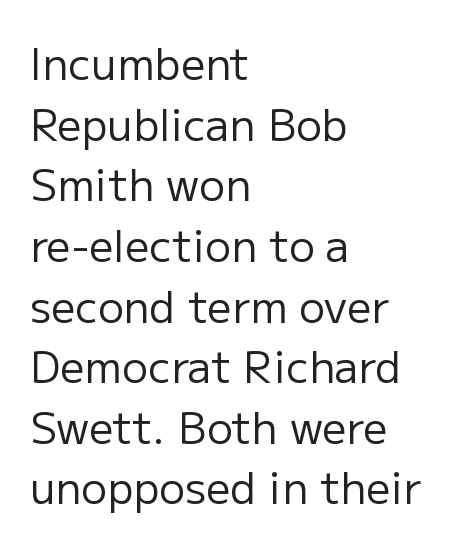
The line-height multiplier appears to be the usual default. Character widths vary here, with narrow letters taking less room than wide ones. The space beneath each line is pristine and unruled. This is not heavy type; no bold has been used. Is the letter spacing exaggerated? No — it looks like the ordinary default.
